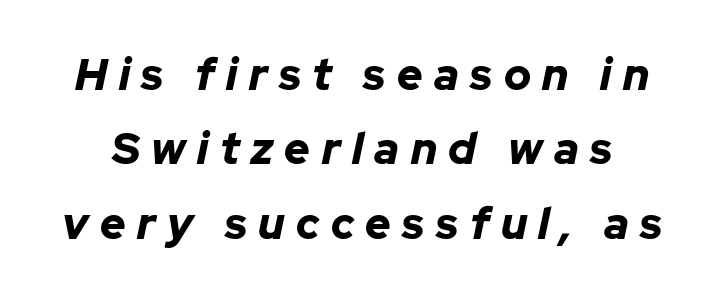
{"italic": "yes", "lean": "right", "slant_degrees": 12, "bold": "yes", "weight": "bold", "width": "normal", "stroke_contrast": "low", "x_height": "medium", "monospaced": "no", "underline": "no", "line_spacing": "normal", "line_spacing_ratio": 1.69, "letter_spacing": "wide", "letter_spacing_em": 0.26, "glyph_px": 44}
